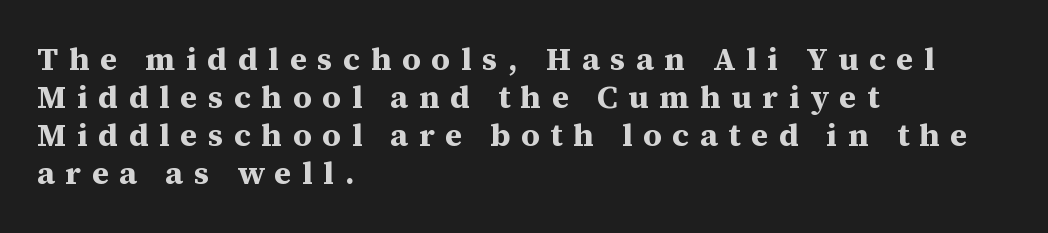
The image shows 32 px bold serif type, upright; set left-aligned, line spacing 1.19x, unusually wide letter spacing (+0.33 em), not underlined; medium stroke contrast and a medium x-height.
